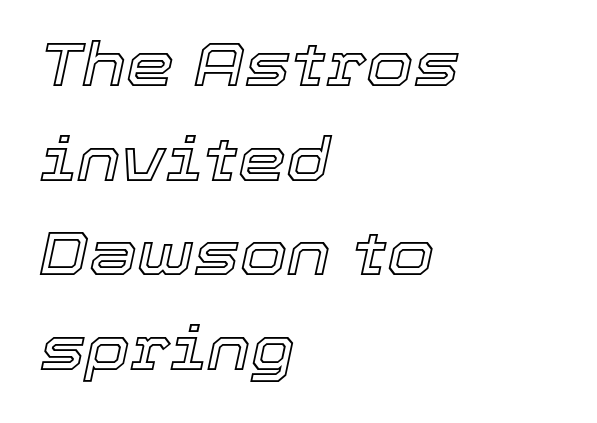
Q: Is the text italic (slanted)? A: Yes, it leans right by about 12 degrees.
Q: Is the text underlined? A: No.
Q: How is the paragraph aligned? A: Left-aligned.
Q: Is the spacing between letters normal or unusually wide? A: Normal.
Q: Is the spacing between lines tight, normal or loose? A: Normal.
Q: Width (condensed, normal, or wide)? A: Normal.
Q: x-height? A: Medium.
Q: Monospaced? A: No.
